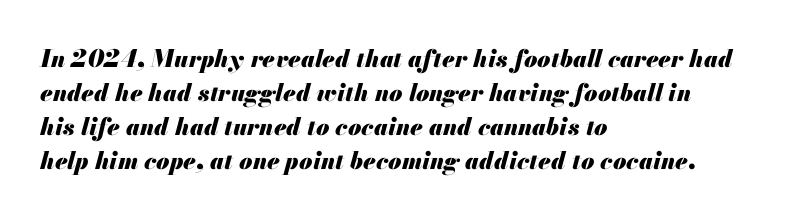
Q: Is the text bold? A: Yes.
Q: Is the text italic (slanted)? A: Yes, it leans right by about 13 degrees.
Q: Is the text underlined? A: No.
Q: How is the paragraph aligned? A: Left-aligned.
Q: Is the spacing between letters normal or unusually wide? A: Normal.
Q: Is the spacing between lines tight, normal or loose? A: Normal.
